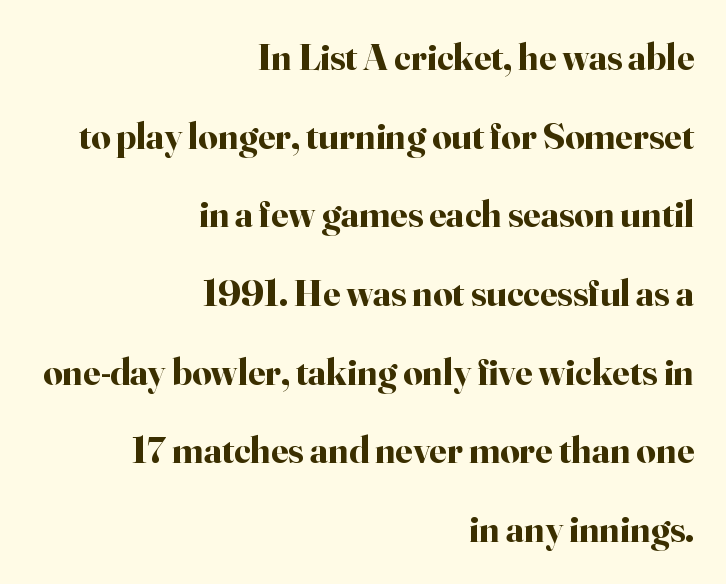
Q: Is the text bold? A: Yes.
Q: Is the text italic (slanted)? A: No, it is upright.
Q: Is the typeface a serif or a sans-serif typeface? A: Serif.
Q: Is the text underlined? A: No.
Q: How is the paragraph aligned? A: Right-aligned.
Q: Is the spacing between letters normal or unusually wide? A: Normal.
Q: Is the spacing between lines tight, normal or loose? A: Loose.
Q: Width (condensed, normal, or wide)? A: Normal.
Q: Stroke contrast? A: High.
Q: x-height? A: Small.
Q: Monospaced? A: No.
